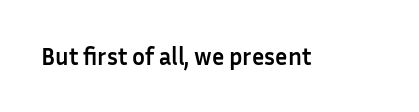
The image shows 24 px bold type, upright; set normal letter spacing, not underlined.
